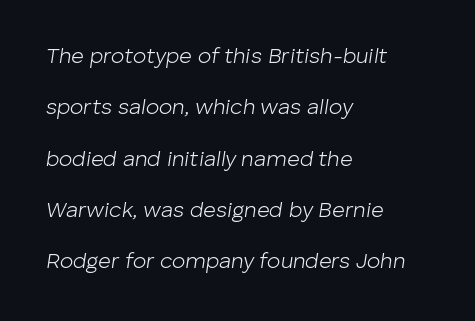
Q: Is the text bold? A: No.
Q: Is the text italic (slanted)? A: Yes, it leans right by about 8 degrees.
Q: Is the text underlined? A: No.
Q: How is the paragraph aligned? A: Left-aligned.
Q: Is the spacing between letters normal or unusually wide? A: Normal.
Q: Is the spacing between lines tight, normal or loose? A: Loose.
